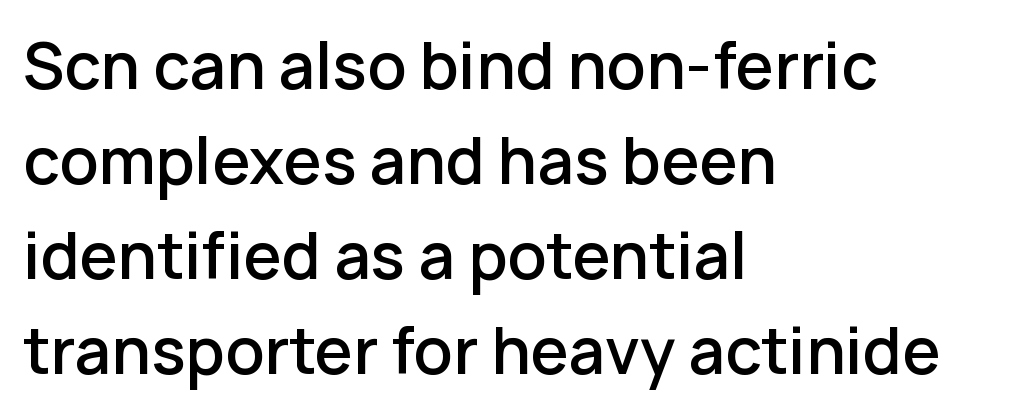
Q: Is the text bold? A: Semi-bold.
Q: Is the text italic (slanted)? A: No, it is upright.
Q: Is the typeface a serif or a sans-serif typeface? A: Sans-serif.
Q: Is the text underlined? A: No.
Q: How is the paragraph aligned? A: Left-aligned.
Q: Is the spacing between letters normal or unusually wide? A: Normal.
Q: Is the spacing between lines tight, normal or loose? A: Normal.
Q: Width (condensed, normal, or wide)? A: Normal.
Q: Stroke contrast? A: Low.
Q: x-height? A: Medium.
Q: Monospaced? A: No.
